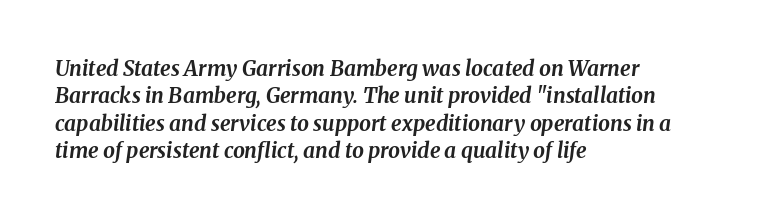
{"italic": "yes", "lean": "right", "slant_degrees": 8, "bold": "yes", "underline": "no", "align": "left", "line_spacing": "normal", "line_spacing_ratio": 1.3, "letter_spacing": "normal", "letter_spacing_em": 0.0, "glyph_px": 21}
